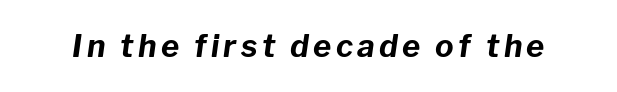
{"italic": "yes", "lean": "right", "slant_degrees": 8, "bold": "yes", "weight": "bold", "width": "normal", "stroke_contrast": "low", "x_height": "medium", "monospaced": "no", "underline": "no", "glyph_px": 31}
